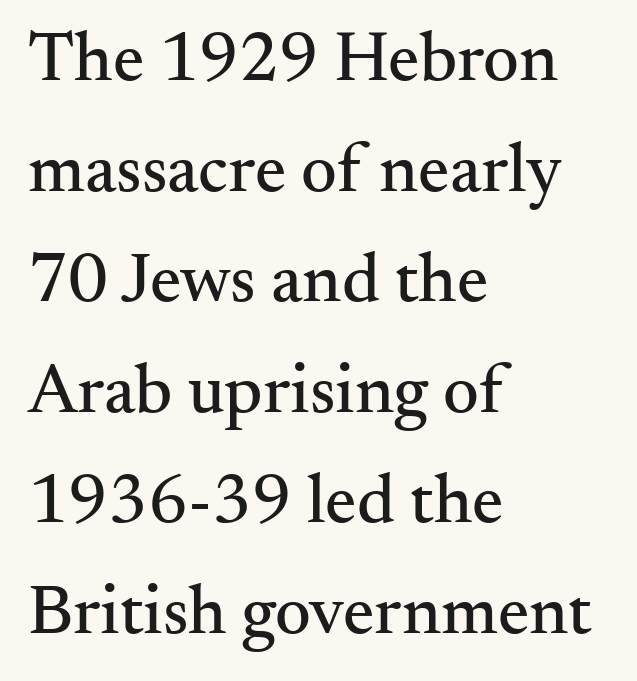
{"serif": "yes", "italic": "no", "width": "normal", "stroke_contrast": "medium", "x_height": "small", "monospaced": "no", "underline": "no", "align": "left", "line_spacing": "normal", "line_spacing_ratio": 1.58, "letter_spacing": "normal", "letter_spacing_em": 0.0, "glyph_px": 70}
